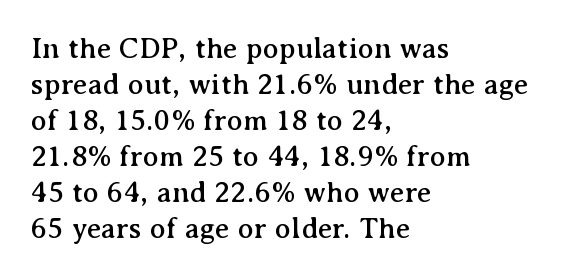
{"serif": "yes", "italic": "no", "width": "normal", "stroke_contrast": "medium", "x_height": "medium", "monospaced": "no", "underline": "no", "align": "left", "line_spacing_ratio": 1.2, "letter_spacing": "normal", "letter_spacing_em": 0.0, "glyph_px": 30}
